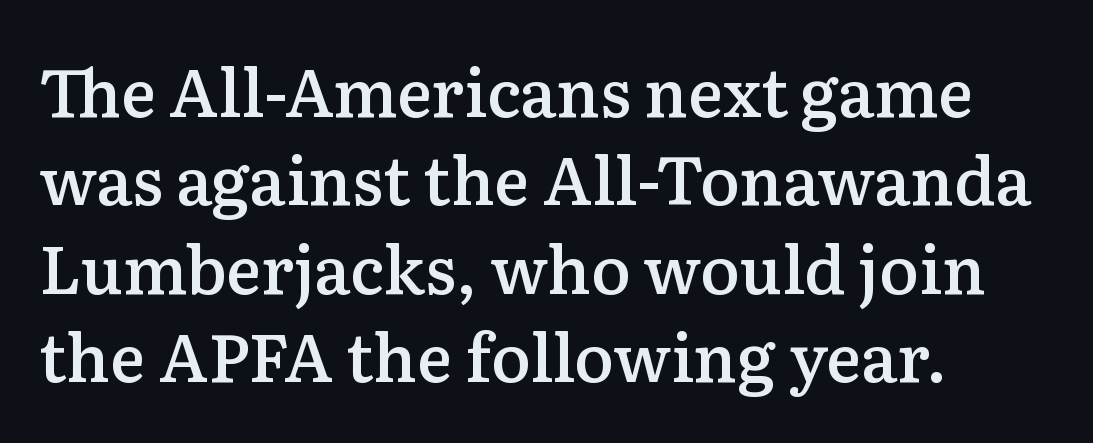
The characters display serif detailing at their extremities. Stems and bowls a touch heavier than normal — semibold. Where is the straight margin? On the left. Varying glyph widths throughout — classic text-font behaviour. The letterforms sit shoulder to shoulder at normal distance. Vertical strokes here are truly vertical.
